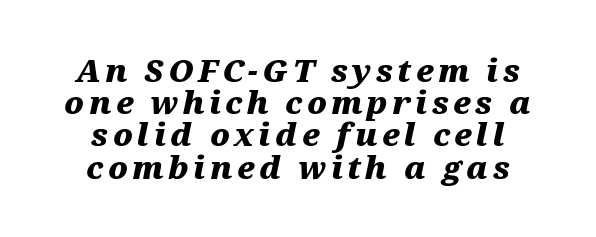
The image shows 31 px heavy, wide type, italic (leaning right); set centered, tight line spacing (1.04x), not underlined; medium stroke contrast and a medium x-height.
